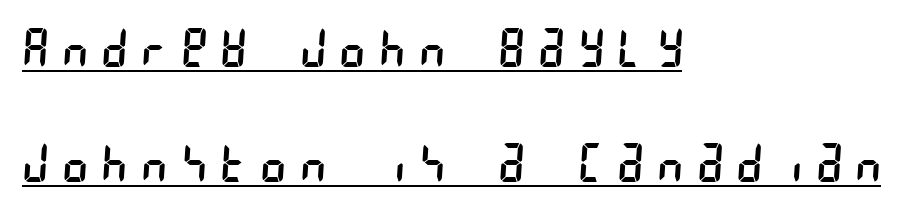
Q: Is the text bold? A: No.
Q: Is the typeface a serif or a sans-serif typeface? A: Sans-serif.
Q: Is the text underlined? A: Yes.
Q: How is the paragraph aligned? A: Left-aligned.
Q: Is the spacing between letters normal or unusually wide? A: Unusually wide.
Q: Is the spacing between lines tight, normal or loose? A: Loose.
Q: Width (condensed, normal, or wide)? A: Condensed.
Q: Stroke contrast? A: Low.
Q: x-height? A: Large.
